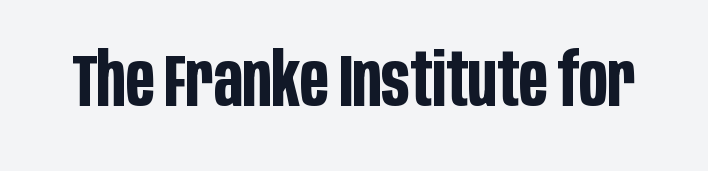
Q: Is the text bold? A: Yes.
Q: Is the text italic (slanted)? A: No, it is upright.
Q: Is the typeface a serif or a sans-serif typeface? A: Sans-serif.
Q: Is the text underlined? A: No.
Q: Is the spacing between letters normal or unusually wide? A: Normal.
Q: Width (condensed, normal, or wide)? A: Condensed.
Q: Stroke contrast? A: Low.
Q: x-height? A: Large.
Q: Monospaced? A: No.
